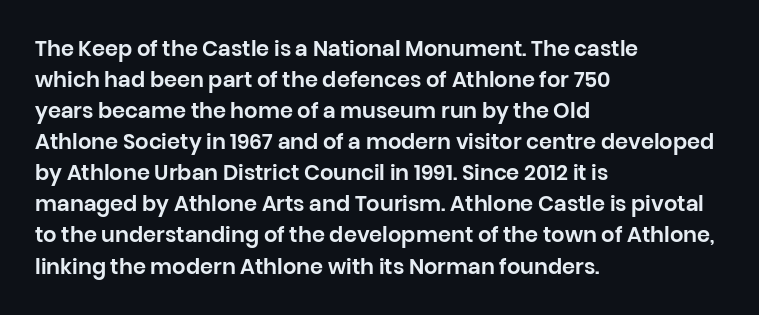
Does the copy run flush right? No — it runs flush left. The specimen reads as upright at a glance. Between one letter and the next there's only the usual sliver of space. The designer left line spacing at the default.
